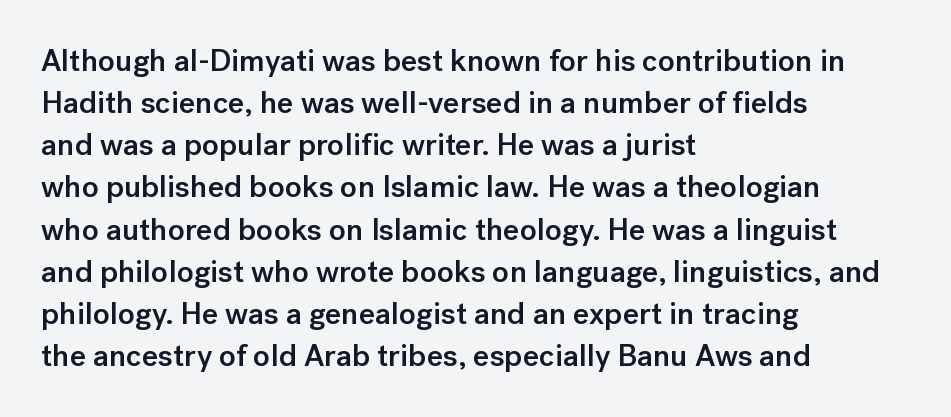
Q: Is the text bold? A: Semi-bold.
Q: Is the text italic (slanted)? A: No, it is upright.
Q: Is the typeface a serif or a sans-serif typeface? A: Sans-serif.
Q: Is the text underlined? A: No.
Q: How is the paragraph aligned? A: Left-aligned.
Q: Is the spacing between letters normal or unusually wide? A: Normal.
Q: Is the spacing between lines tight, normal or loose? A: Normal.
Q: Width (condensed, normal, or wide)? A: Normal.
Q: Stroke contrast? A: Low.
Q: x-height? A: Medium.
Q: Monospaced? A: No.
